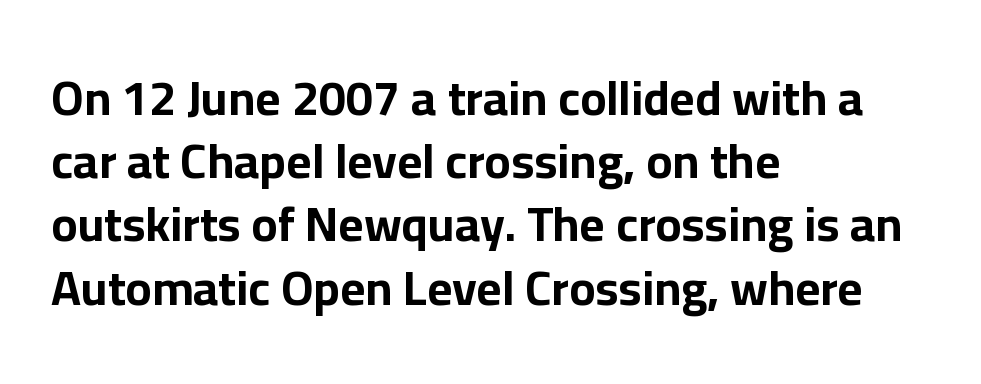
{"serif": "no", "italic": "no", "bold": "yes", "weight": "bold", "width": "normal", "stroke_contrast": "low", "x_height": "medium", "monospaced": "no", "underline": "no", "align": "left", "line_spacing": "normal", "line_spacing_ratio": 1.29, "letter_spacing": "normal", "letter_spacing_em": 0.0, "glyph_px": 49}
